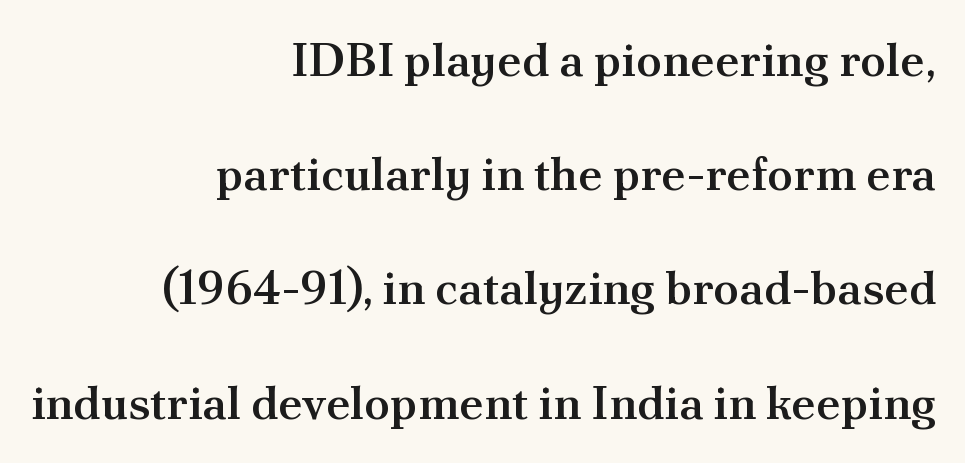
Q: Is the text bold? A: Semi-bold.
Q: Is the text italic (slanted)? A: No, it is upright.
Q: Is the typeface a serif or a sans-serif typeface? A: Serif.
Q: Is the text underlined? A: No.
Q: How is the paragraph aligned? A: Right-aligned.
Q: Is the spacing between letters normal or unusually wide? A: Normal.
Q: Is the spacing between lines tight, normal or loose? A: Loose.
Q: Width (condensed, normal, or wide)? A: Normal.
Q: Stroke contrast? A: Medium.
Q: x-height? A: Small.
Q: Monospaced? A: No.
